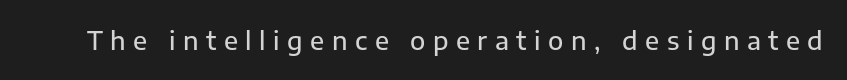
Q: Is the text italic (slanted)? A: No, it is upright.
Q: Is the text underlined? A: No.
Q: Is the spacing between letters normal or unusually wide? A: Unusually wide.
